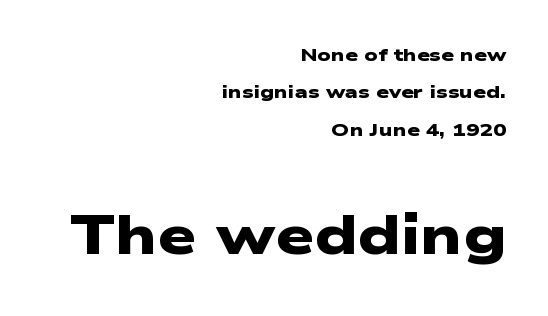
The image shows 55 px heavy, wide sans-serif type; set right-aligned, loose line spacing (2.07x), normal letter spacing, not underlined; the second (bottom) block is 3.06x larger; low stroke contrast and a medium x-height.
